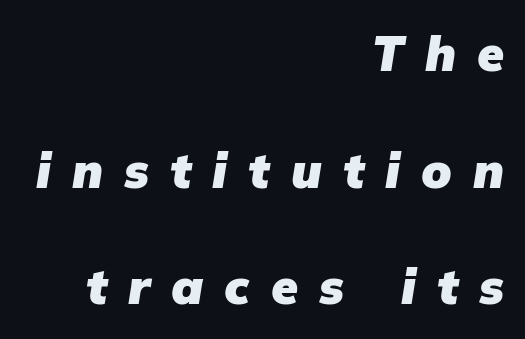
{"serif": "no", "bold": "yes", "weight": "heavy", "width": "normal", "stroke_contrast": "low", "x_height": "medium", "monospaced": "no", "underline": "no", "align": "right", "line_spacing": "loose", "line_spacing_ratio": 2.38, "letter_spacing": "wide", "letter_spacing_em": 0.43, "glyph_px": 49}
